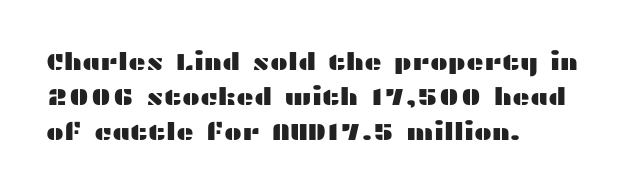
{"italic": "no", "underline": "no", "align": "left", "line_spacing": "normal", "line_spacing_ratio": 1.45, "letter_spacing": "normal", "letter_spacing_em": 0.0, "glyph_px": 24}
